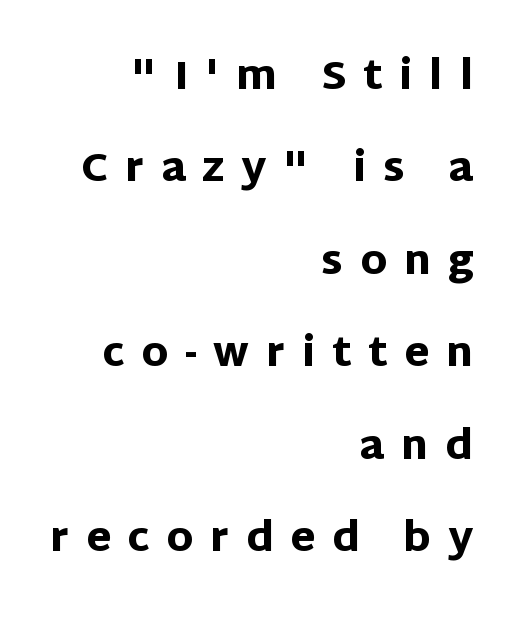
The image shows 40 px heavy sans-serif type, upright; set right-aligned, loose line spacing (2.31x), unusually wide letter spacing (+0.42 em), not underlined; low stroke contrast and a large x-height.
